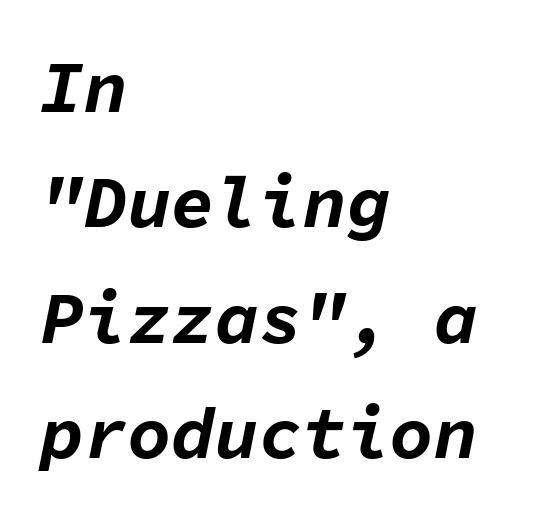
The image shows 73 px bold type, italic (leaning right), monospaced; set left-aligned, normal line spacing (1.58x), normal letter spacing, not underlined; low stroke contrast and a medium x-height.
